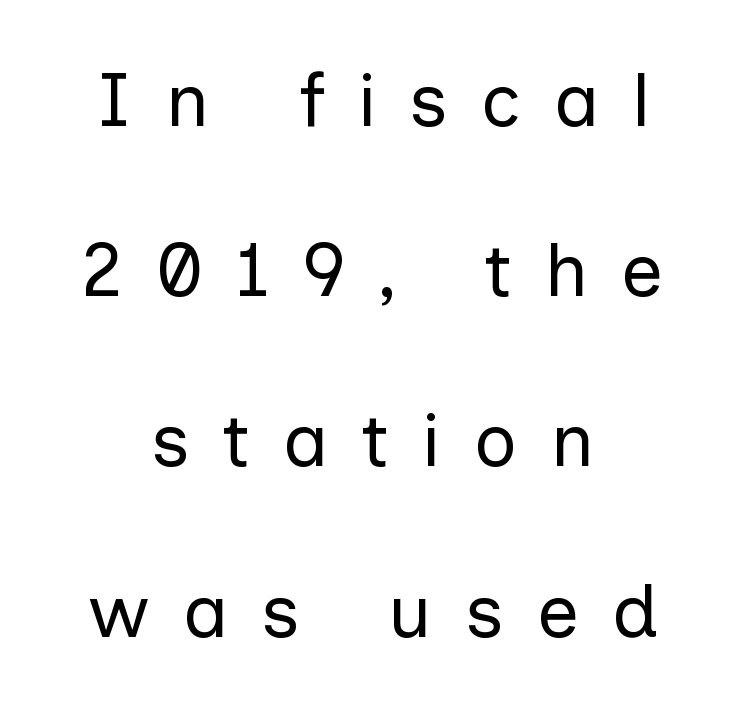
Only glyphs here, with clear space below each row. No letter is thick-stroked: the sample isn't bold. Letterform terminals end flat and unadorned throughout the passage. Leading: increased.
